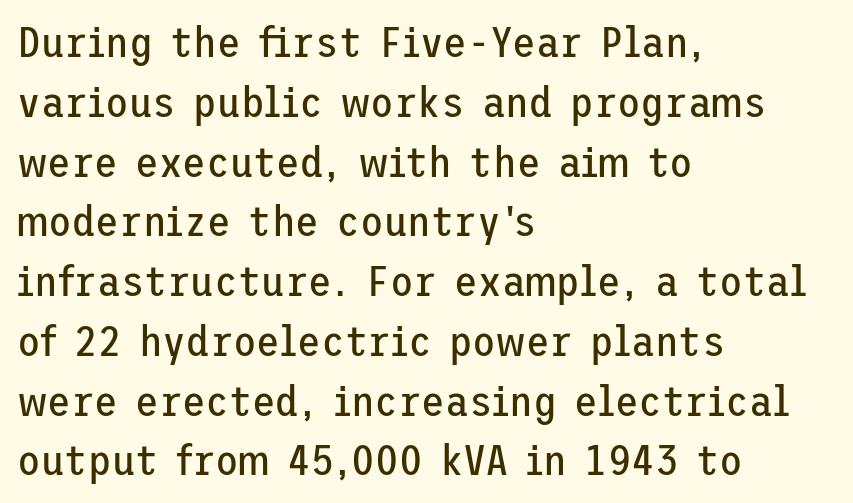
The image shows 43 px regular-weight sans-serif type, upright; set left-aligned, normal line spacing (1.39x), normal letter spacing, not underlined; low stroke contrast and a medium x-height.
